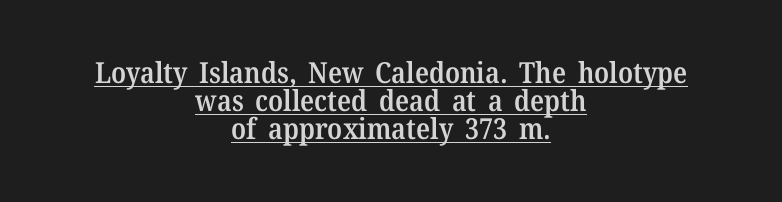
Q: Is the text bold? A: Semi-bold.
Q: Is the text italic (slanted)? A: No, it is upright.
Q: Is the typeface a serif or a sans-serif typeface? A: Serif.
Q: Is the text underlined? A: Yes.
Q: How is the paragraph aligned? A: Centered.
Q: Is the spacing between letters normal or unusually wide? A: Normal.
Q: Is the spacing between lines tight, normal or loose? A: Tight.
Q: Width (condensed, normal, or wide)? A: Normal.
Q: Stroke contrast? A: Medium.
Q: x-height? A: Medium.
Q: Monospaced? A: No.
